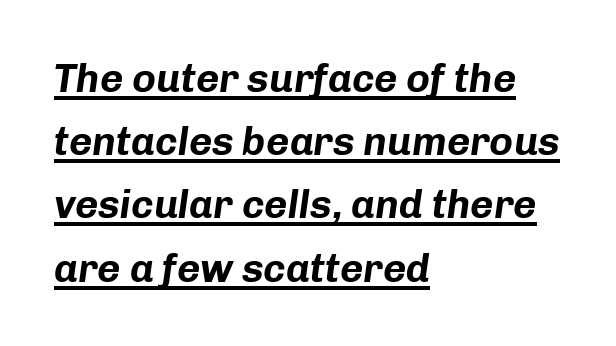
Q: Is the text bold? A: Yes.
Q: Is the text italic (slanted)? A: Yes, it leans right by about 8 degrees.
Q: Is the text underlined? A: Yes.
Q: How is the paragraph aligned? A: Left-aligned.
Q: Is the spacing between letters normal or unusually wide? A: Normal.
Q: Is the spacing between lines tight, normal or loose? A: Normal.
Q: Width (condensed, normal, or wide)? A: Normal.
Q: Stroke contrast? A: Low.
Q: x-height? A: Medium.
Q: Monospaced? A: No.
